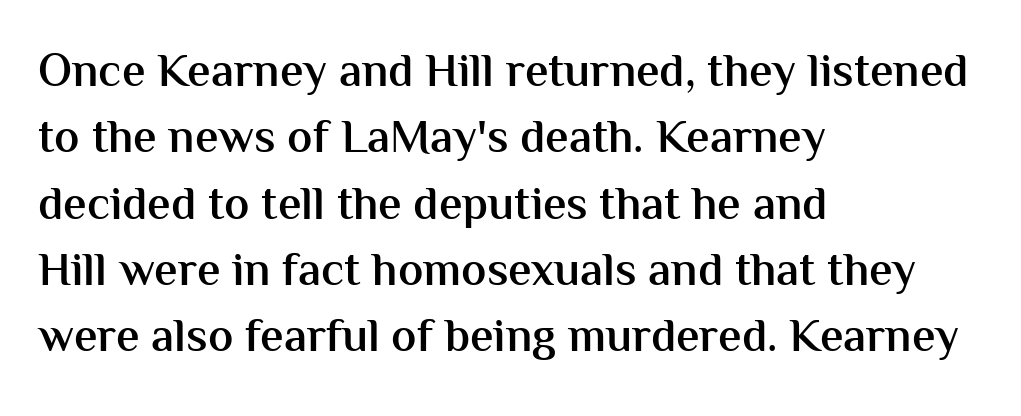
{"serif": "no", "italic": "no", "bold": "semi", "weight": "semibold", "width": "normal", "stroke_contrast": "medium", "x_height": "medium", "monospaced": "no", "underline": "no", "align": "left", "line_spacing": "normal", "line_spacing_ratio": 1.41, "letter_spacing": "normal", "letter_spacing_em": 0.0, "glyph_px": 47}
